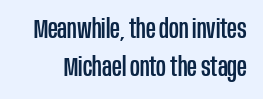
{"italic": "no", "underline": "no", "line_spacing": "normal", "line_spacing_ratio": 1.4, "letter_spacing": "normal", "letter_spacing_em": 0.0, "glyph_px": 27}
